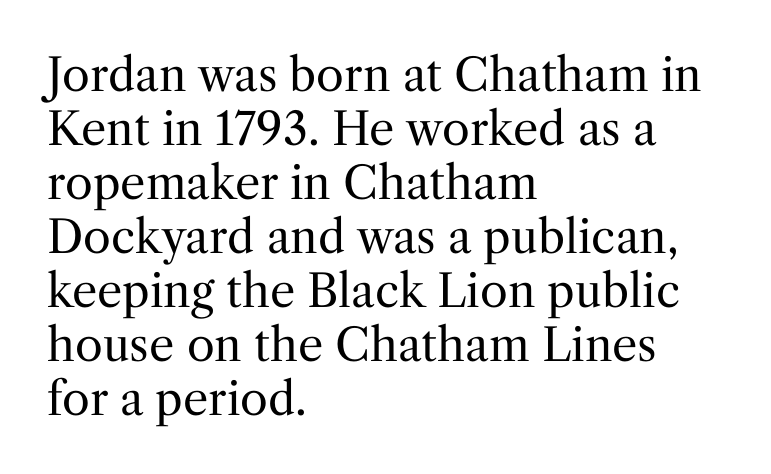
Q: Is the text bold? A: No.
Q: Is the text italic (slanted)? A: No, it is upright.
Q: Is the typeface a serif or a sans-serif typeface? A: Serif.
Q: Is the text underlined? A: No.
Q: How is the paragraph aligned? A: Left-aligned.
Q: Is the spacing between letters normal or unusually wide? A: Normal.
Q: Width (condensed, normal, or wide)? A: Normal.
Q: Stroke contrast? A: Medium.
Q: x-height? A: Medium.
Q: Monospaced? A: No.
